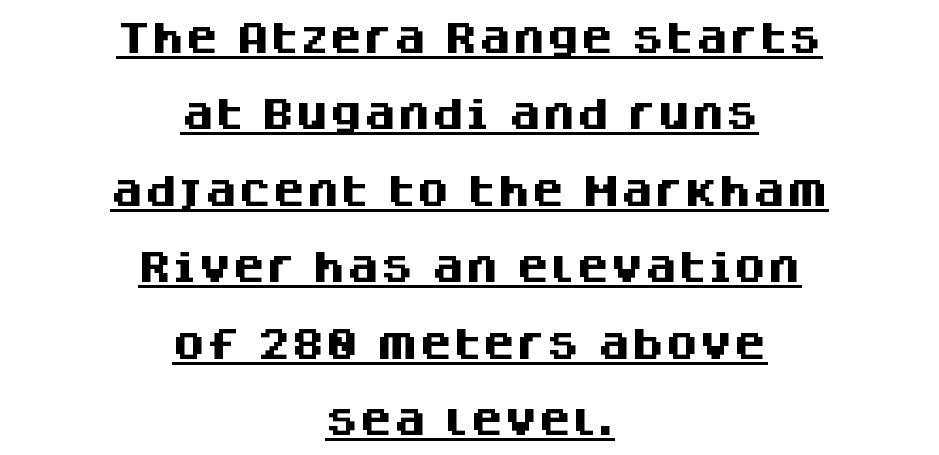
{"serif": "no", "italic": "no", "bold": "yes", "weight": "heavy", "width": "normal", "stroke_contrast": "medium", "x_height": "large", "monospaced": "no", "underline": "yes", "align": "center", "line_spacing": "loose", "line_spacing_ratio": 2.25, "letter_spacing": "normal", "letter_spacing_em": 0.0, "glyph_px": 34}
